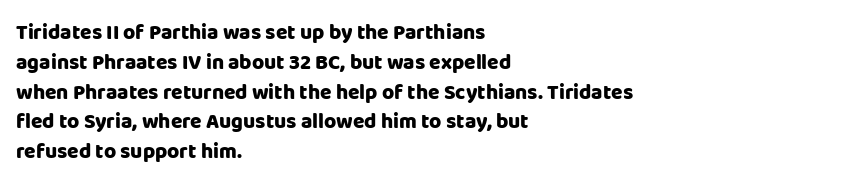
The image shows 21 px bold type, upright; set left-aligned, normal line spacing (1.42x), normal letter spacing, not underlined.
